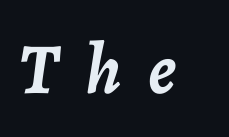
Q: Is the text bold? A: Yes.
Q: Is the text italic (slanted)? A: Yes, it leans right by about 7 degrees.
Q: Is the text underlined? A: No.
Q: Is the spacing between letters normal or unusually wide? A: Unusually wide.
Q: Width (condensed, normal, or wide)? A: Normal.
Q: Stroke contrast? A: Low.
Q: x-height? A: Medium.
Q: Monospaced? A: No.
